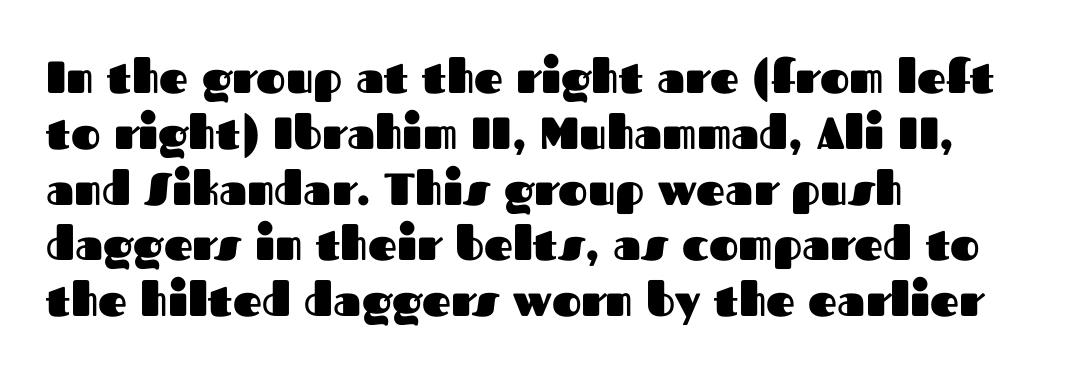
The image shows 45 px heavy sans-serif type, upright; set left-aligned, line spacing 1.24x, normal letter spacing, not underlined; medium stroke contrast and a medium x-height.
